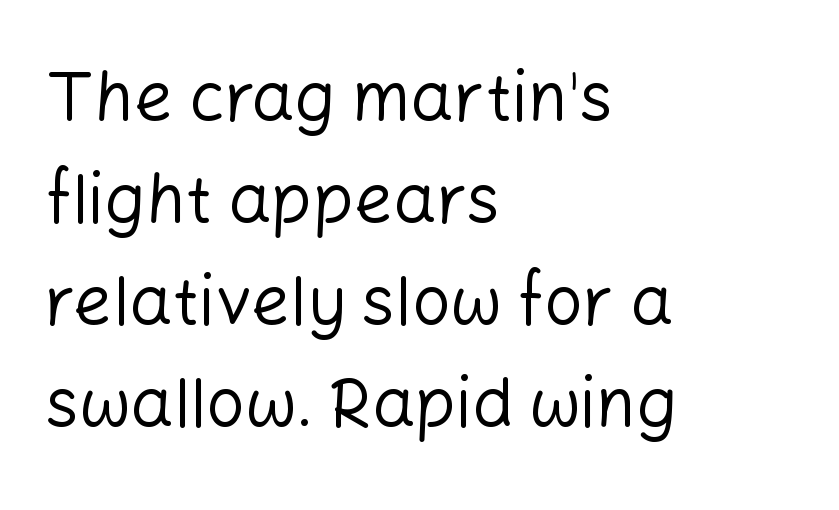
The image shows 68 px regular-weight sans-serif type, upright; set left-aligned, normal line spacing (1.5x), normal letter spacing, not underlined; low stroke contrast and a medium x-height.
